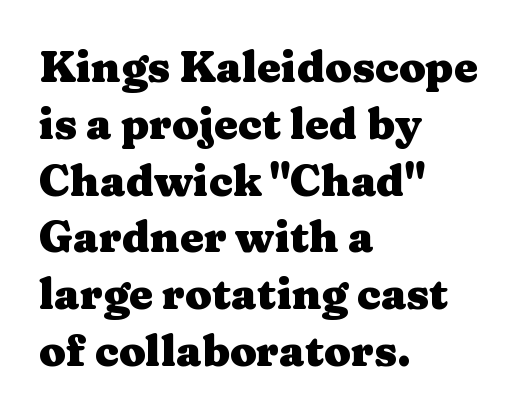
{"serif": "yes", "italic": "no", "bold": "yes", "weight": "heavy", "width": "wide", "stroke_contrast": "medium", "x_height": "medium", "monospaced": "no", "underline": "no", "align": "left", "line_spacing": "normal", "line_spacing_ratio": 1.32, "letter_spacing": "normal", "letter_spacing_em": 0.0, "glyph_px": 43}
